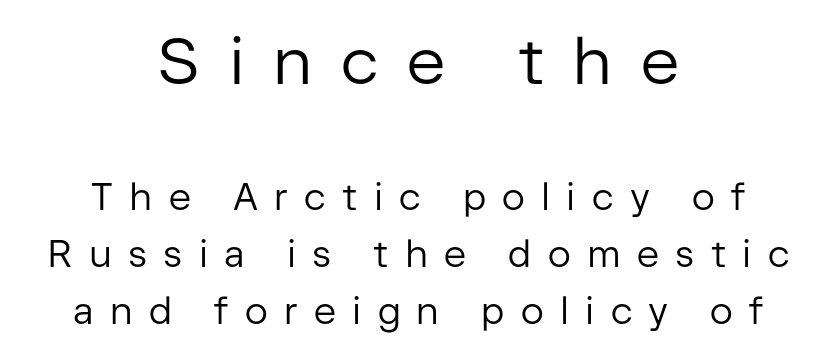
{"serif": "no", "italic": "no", "bold": "no", "weight": "regular", "width": "normal", "stroke_contrast": "low", "x_height": "medium", "monospaced": "no", "underline": "no", "align": "center", "line_spacing": "normal", "line_spacing_ratio": 1.5, "letter_spacing": "wide", "letter_spacing_em": 0.43, "larger_block": "first", "size_ratio": 1.74, "glyph_px": 66}
